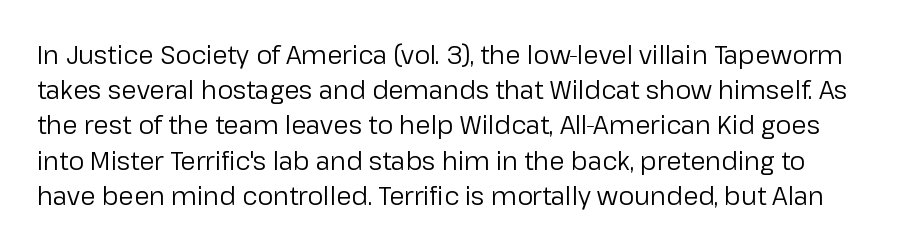
Q: Is the text bold? A: No.
Q: Is the text italic (slanted)? A: No, it is upright.
Q: Is the text underlined? A: No.
Q: Is the spacing between letters normal or unusually wide? A: Normal.
Q: Is the spacing between lines tight, normal or loose? A: Normal.
